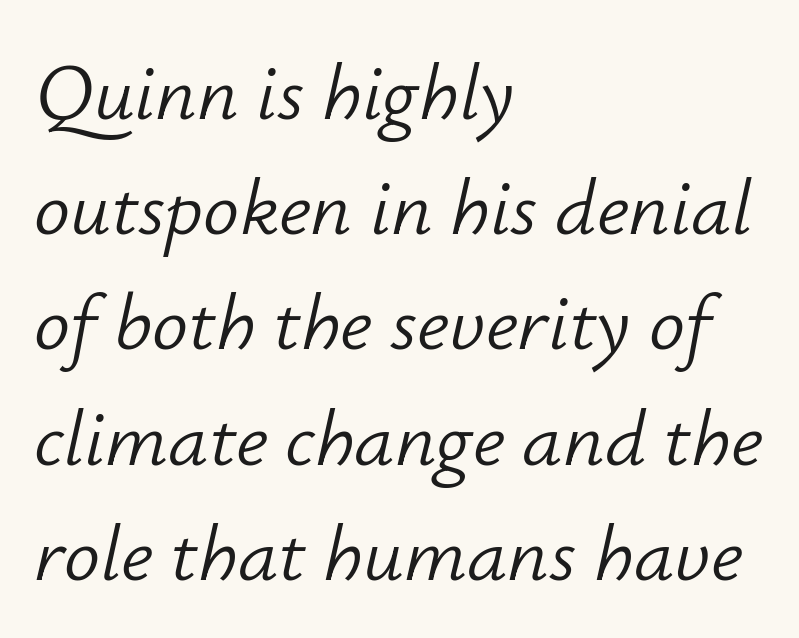
The image shows 80 px light type, italic (leaning right); set left-aligned, normal line spacing (1.44x), normal letter spacing, not underlined; low stroke contrast and a small x-height.
